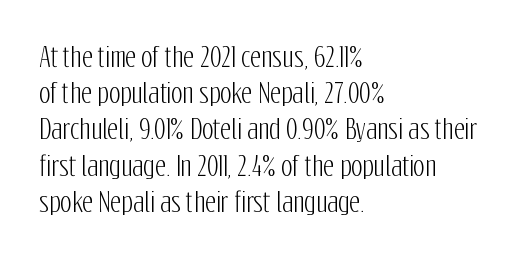
Q: Is the text italic (slanted)? A: No, it is upright.
Q: Is the text underlined? A: No.
Q: How is the paragraph aligned? A: Left-aligned.
Q: Is the spacing between letters normal or unusually wide? A: Normal.
Q: Is the spacing between lines tight, normal or loose? A: Normal.
